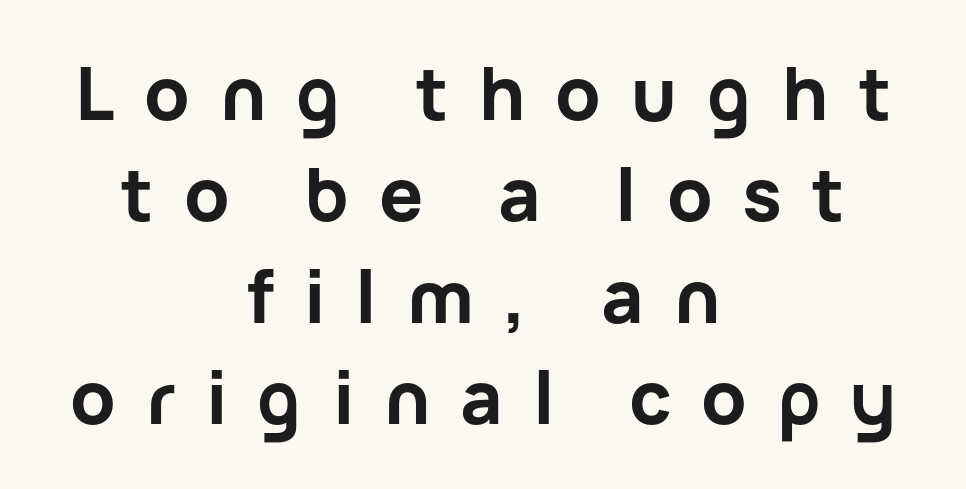
{"serif": "no", "italic": "no", "bold": "yes", "weight": "bold", "width": "normal", "stroke_contrast": "low", "x_height": "medium", "monospaced": "no", "underline": "no", "align": "center", "line_spacing": "normal", "line_spacing_ratio": 1.39, "letter_spacing": "wide", "letter_spacing_em": 0.41, "glyph_px": 73}
